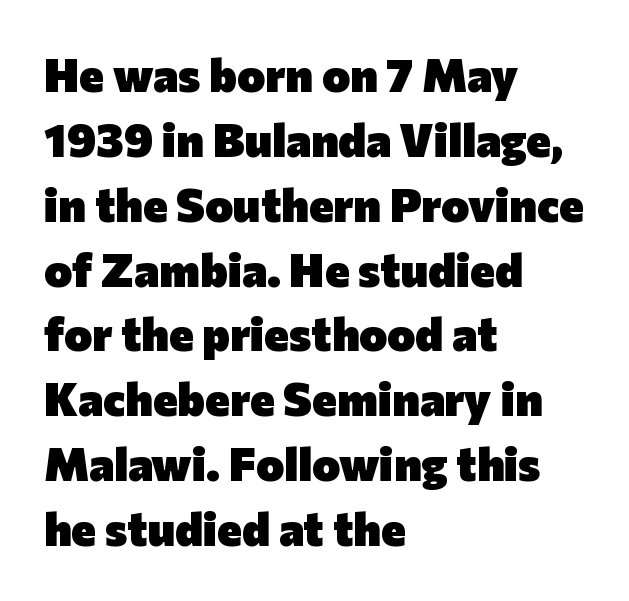
Q: Is the text bold? A: Yes.
Q: Is the text italic (slanted)? A: No, it is upright.
Q: Is the typeface a serif or a sans-serif typeface? A: Sans-serif.
Q: Is the text underlined? A: No.
Q: How is the paragraph aligned? A: Left-aligned.
Q: Is the spacing between letters normal or unusually wide? A: Normal.
Q: Is the spacing between lines tight, normal or loose? A: Normal.
Q: Width (condensed, normal, or wide)? A: Normal.
Q: Stroke contrast? A: Low.
Q: x-height? A: Medium.
Q: Monospaced? A: No.
